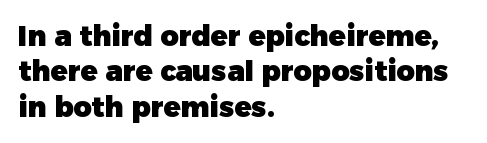
The image shows 28 px heavy sans-serif type, upright; set left-aligned, normal line spacing (1.26x), normal letter spacing, not underlined; low stroke contrast and a medium x-height.
